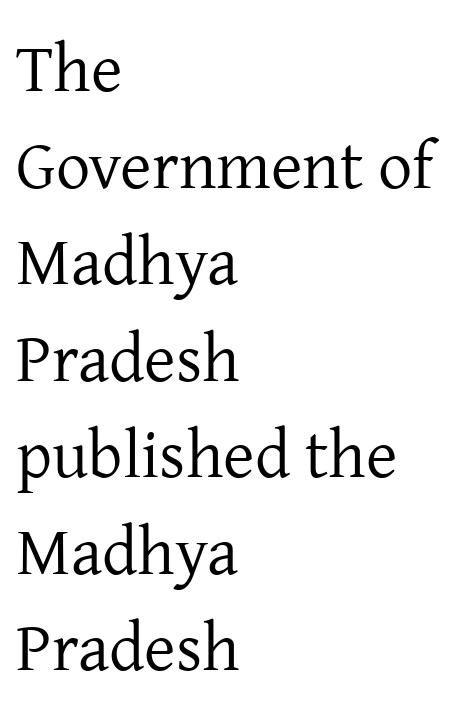
{"serif": "yes", "italic": "no", "bold": "no", "weight": "regular", "width": "normal", "stroke_contrast": "low", "x_height": "medium", "monospaced": "no", "underline": "no", "align": "left", "line_spacing": "normal", "line_spacing_ratio": 1.42, "letter_spacing": "normal", "letter_spacing_em": 0.0, "glyph_px": 68}
